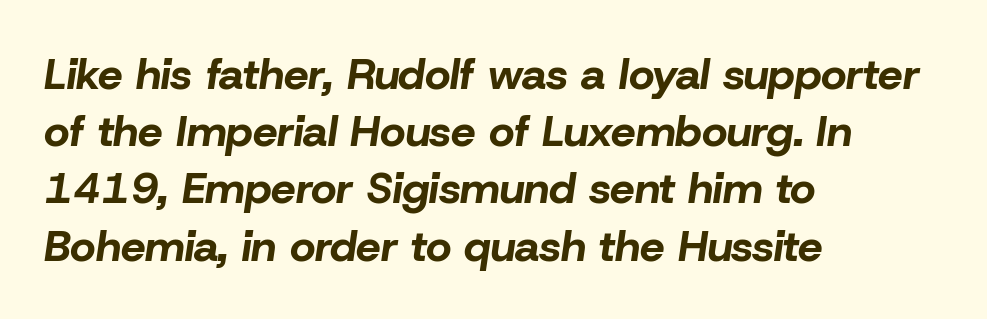
Heft: maximum for text — a bold. Quick note: underline off. Which margin do the lines hug? The left one — the right edge is uneven. Students, observe: this is what conventionally led text looks like. Does the lettering tilt? It does — this is italic.
